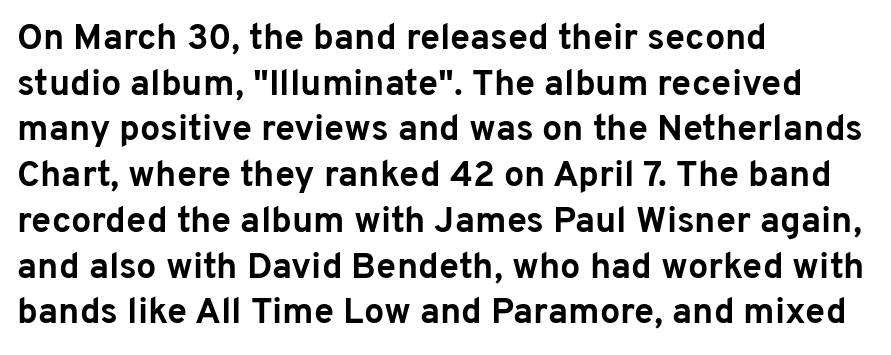
{"serif": "no", "italic": "no", "bold": "yes", "weight": "bold", "width": "normal", "stroke_contrast": "low", "x_height": "medium", "monospaced": "no", "underline": "no", "align": "left", "line_spacing": "normal", "line_spacing_ratio": 1.27, "letter_spacing": "normal", "letter_spacing_em": 0.0, "glyph_px": 36}
